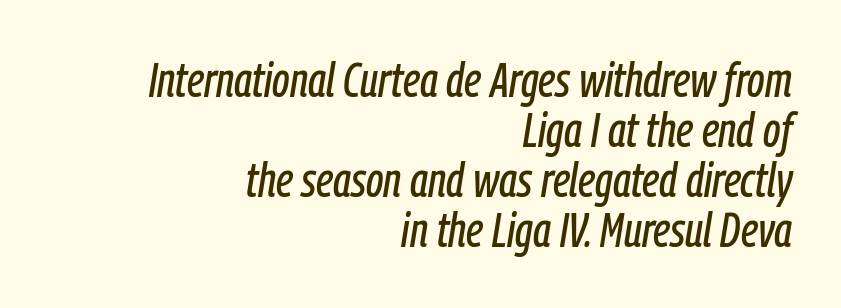
The image shows 49 px condensed type, italic (leaning right); set right-aligned, tight line spacing (1.02x), normal letter spacing, not underlined; low stroke contrast and a medium x-height.
